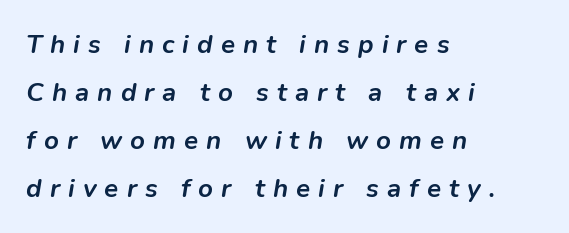
Style check: oblique. Just letters on the line, the space beneath them empty. Students, this is bold: see how much ink each stroke carries. The lines are quadded left.
